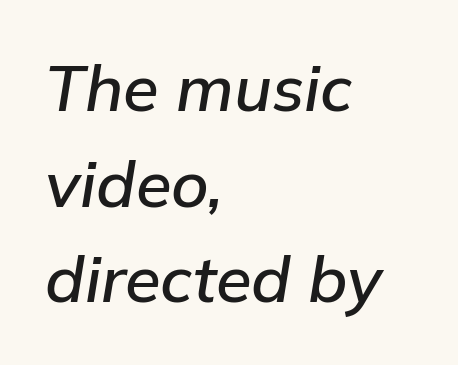
{"italic": "yes", "lean": "right", "slant_degrees": 9, "width": "normal", "stroke_contrast": "low", "x_height": "medium", "monospaced": "no", "underline": "no", "align": "left", "line_spacing": "normal", "line_spacing_ratio": 1.47, "letter_spacing": "normal", "letter_spacing_em": 0.0, "glyph_px": 65}
